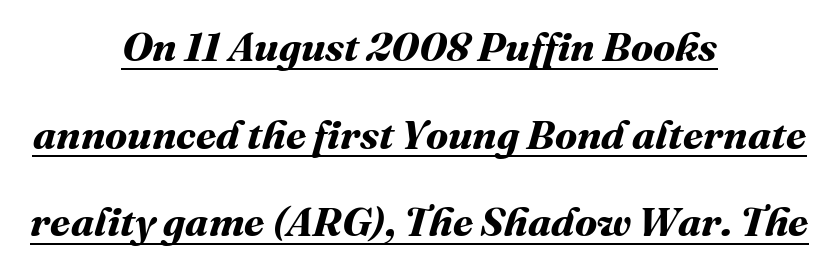
Each word holds together tightly as a unit, with standard inter-letter gaps. Where is the straight margin? There isn't one; the lines are centered. Each new line begins a long way beneath the previous one. Underlined type.
